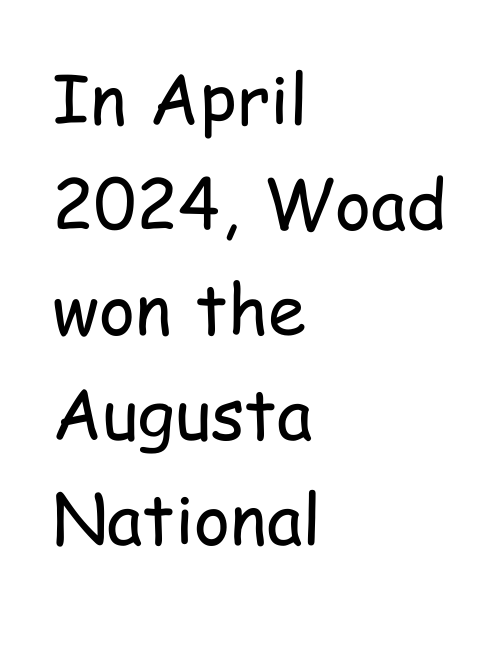
Q: Is the text bold? A: No.
Q: Is the text italic (slanted)? A: No, it is upright.
Q: Is the typeface a serif or a sans-serif typeface? A: Sans-serif.
Q: Is the text underlined? A: No.
Q: How is the paragraph aligned? A: Left-aligned.
Q: Is the spacing between letters normal or unusually wide? A: Normal.
Q: Is the spacing between lines tight, normal or loose? A: Normal.
Q: Width (condensed, normal, or wide)? A: Condensed.
Q: Stroke contrast? A: Low.
Q: x-height? A: Medium.
Q: Monospaced? A: No.
